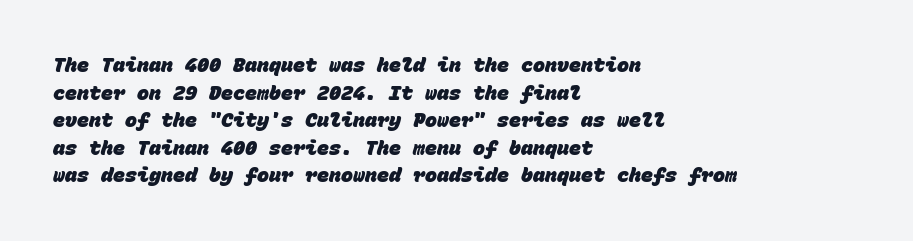
{"bold": "yes", "underline": "no", "align": "left", "line_spacing": "normal", "line_spacing_ratio": 1.38, "letter_spacing": "normal", "letter_spacing_em": 0.0, "glyph_px": 20}
